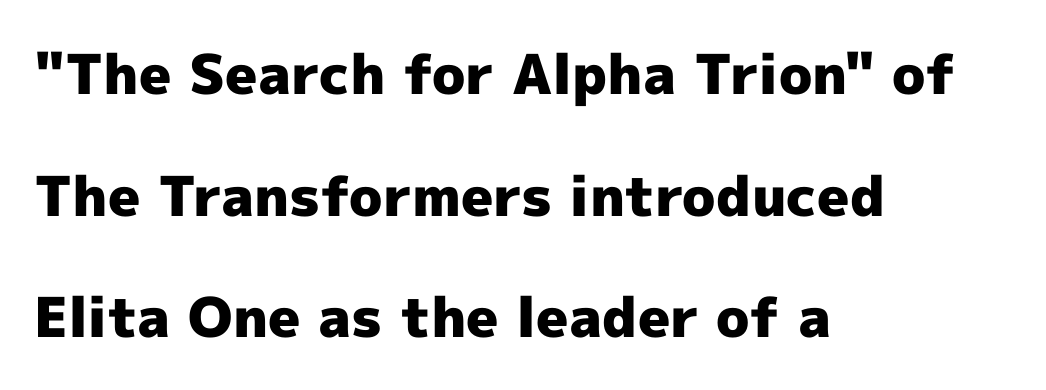
The type is set solid horizontally, with unmodified tracking. A roman cut, with each character standing at attention. Unlike a traditional serif, this face leaves its strokes unadorned. The passage is arranged the way most books set body copy — flush left. Successive baselines arrive slowly, with a big drop between each.
